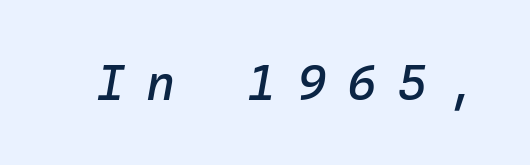
{"italic": "yes", "lean": "right", "slant_degrees": 10, "width": "normal", "stroke_contrast": "low", "x_height": "medium", "monospaced": "yes", "underline": "no", "letter_spacing": "wide", "letter_spacing_em": 0.42, "glyph_px": 50}
